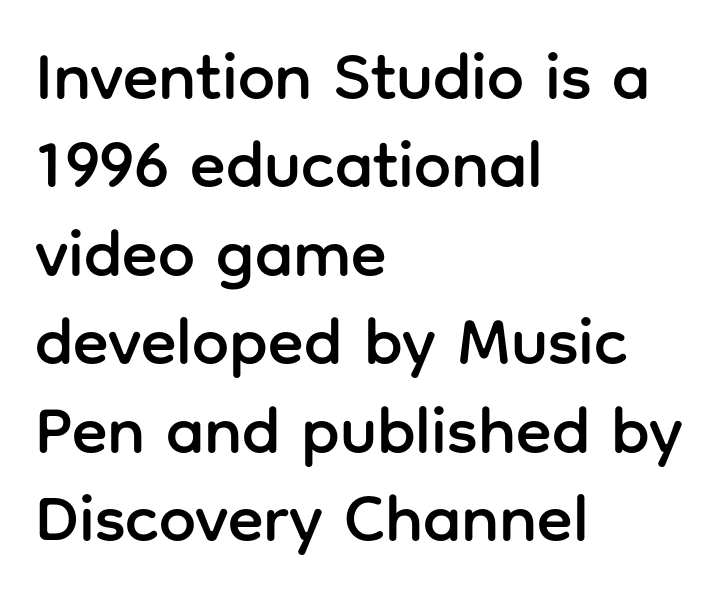
Is the letter spacing exaggerated? No — it looks like the ordinary default. The baseline area is clear. The text was rendered using a sans face with plain stroke endings. Notice how the passage keeps a crisp vertical edge on the left only.
